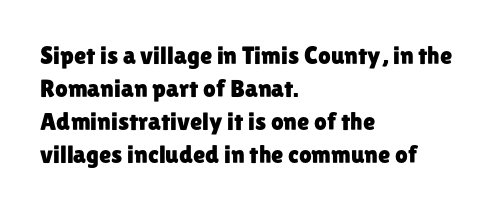
Every row of glyphs begins at an identical x-position on the left. Words appear dense and cohesive because spacing is normal. Unlike italic type, these characters show no tilt at all. Vertical spacing — default. Check under the words: just untouched page.
